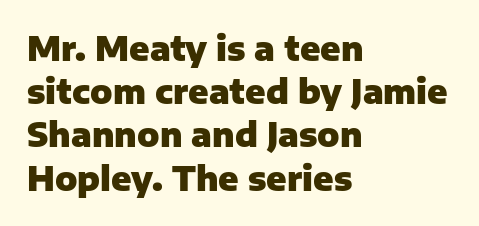
No italicization has been applied; the sample stays upright. Honestly, the letter spacing is just normal — you wouldn't notice it. The rendering uses natural spacing where letterforms have individual widths. These lines are composed in type without serifs. The lines in this sample share a left origin and differ only in where they stop. Type without underlining.
